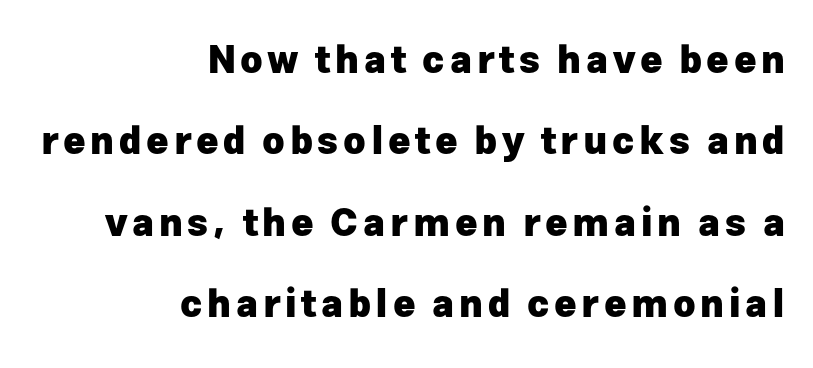
The image shows 38 px heavy sans-serif type, upright; set right-aligned, loose line spacing (2.14x), not underlined; low stroke contrast and a medium x-height.
